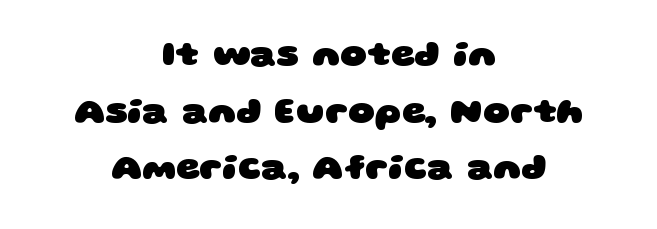
{"serif": "no", "bold": "yes", "weight": "heavy", "width": "wide", "stroke_contrast": "low", "x_height": "large", "monospaced": "no", "underline": "no", "align": "center", "line_spacing": "normal", "line_spacing_ratio": 1.53, "letter_spacing": "normal", "letter_spacing_em": 0.0, "glyph_px": 37}
